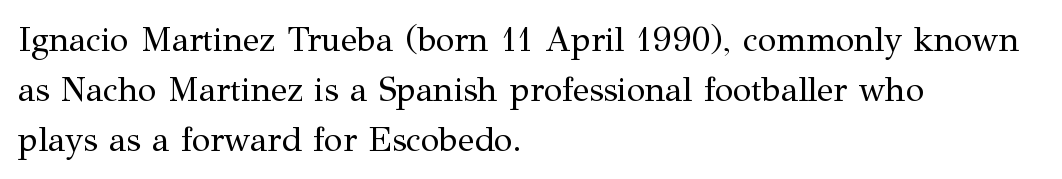
The image shows 34 px regular-weight serif type, upright; set left-aligned, normal line spacing (1.47x), normal letter spacing, not underlined; medium stroke contrast and a medium x-height.
